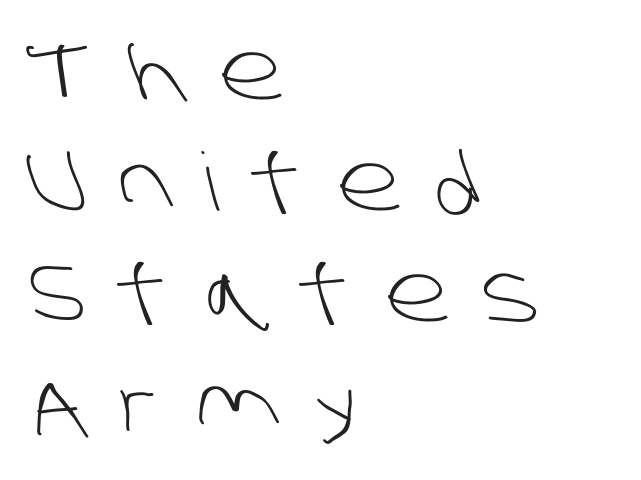
{"serif": "no", "bold": "no", "weight": "light", "width": "normal", "stroke_contrast": "low", "x_height": "large", "monospaced": "no", "underline": "no", "align": "left", "line_spacing": "normal", "line_spacing_ratio": 1.39, "letter_spacing": "wide", "letter_spacing_em": 0.42, "glyph_px": 80}
